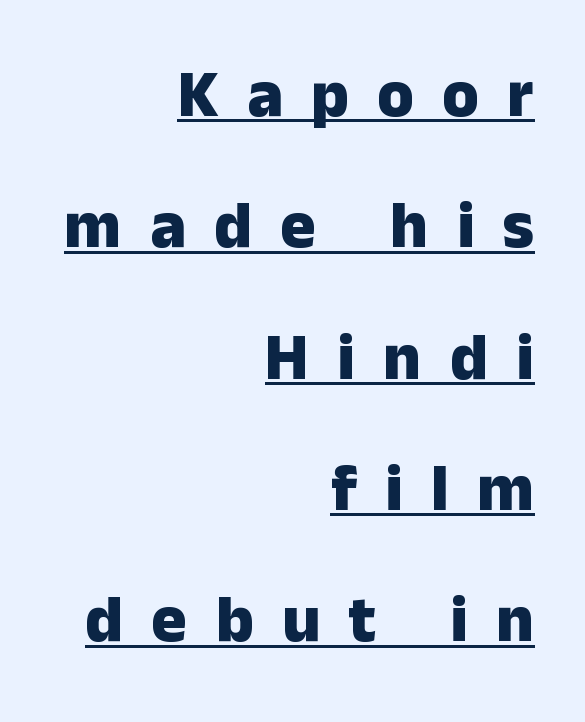
The specimen includes a rule beneath the text block's lines. In terms of letterform style, serifs are entirely absent. You can tell it's not italic because the verticals are truly vertical. Is there much room between lines? Yes — plenty of vertical air separates them. Compared with a flush-left layout, this one pins lines to the opposite, right side. This sample has the flowing, uneven cadence of proportional lettering.
